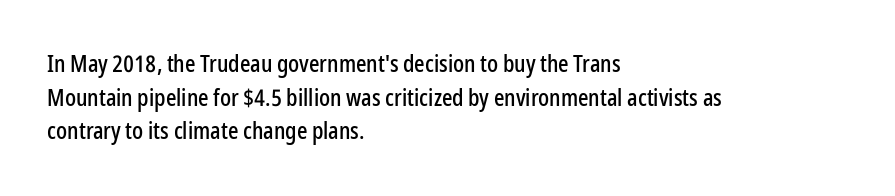
Q: Is the text italic (slanted)? A: No, it is upright.
Q: Is the text underlined? A: No.
Q: How is the paragraph aligned? A: Left-aligned.
Q: Is the spacing between letters normal or unusually wide? A: Normal.
Q: Is the spacing between lines tight, normal or loose? A: Normal.
